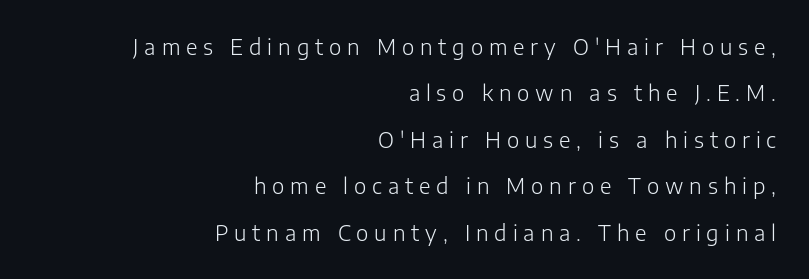
{"italic": "no", "bold": "no", "underline": "no", "align": "right", "line_spacing": "loose", "line_spacing_ratio": 2.21, "letter_spacing": "wide", "letter_spacing_em": 0.28, "glyph_px": 21}
